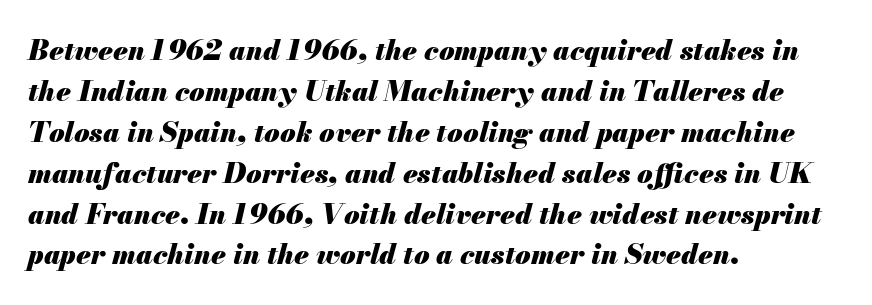
{"italic": "yes", "lean": "right", "slant_degrees": 13, "bold": "yes", "weight": "heavy", "width": "normal", "stroke_contrast": "medium", "x_height": "small", "monospaced": "no", "underline": "no", "align": "left", "line_spacing": "normal", "line_spacing_ratio": 1.46, "letter_spacing": "normal", "letter_spacing_em": 0.0, "glyph_px": 28}
